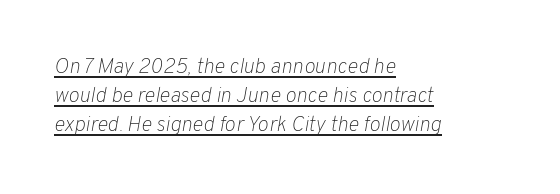
Q: Is the text bold? A: No.
Q: Is the text italic (slanted)? A: Yes, it leans right by about 10 degrees.
Q: Is the text underlined? A: Yes.
Q: How is the paragraph aligned? A: Left-aligned.
Q: Is the spacing between letters normal or unusually wide? A: Normal.
Q: Is the spacing between lines tight, normal or loose? A: Normal.
